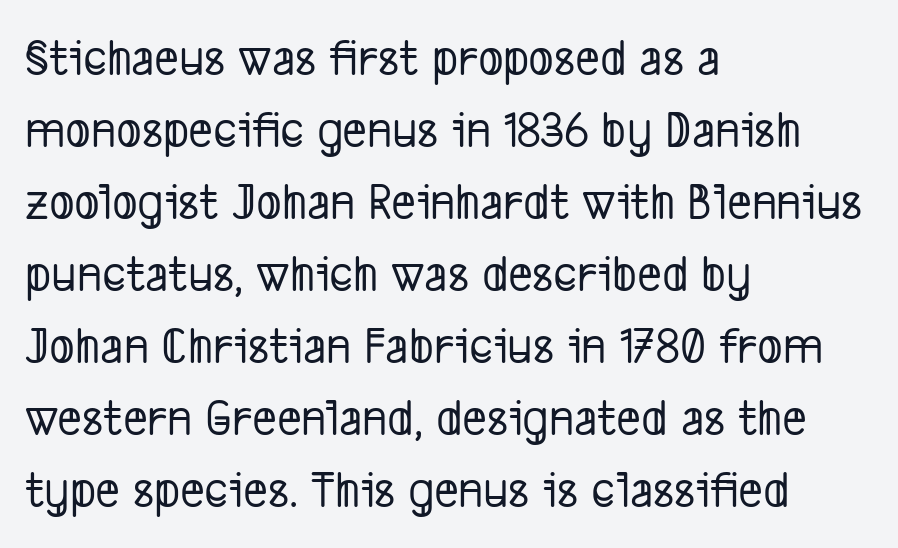
Observe the absence of serifs on each vertical stroke in this sample. Line beginnings align vertically; line endings do not. Nobody touched the tracking dial on this one. Character widths vary here, with narrow letters taking less room than wide ones. Anything drawn beneath the words? Only blank space. Each new line begins a customary step beneath the previous one.
